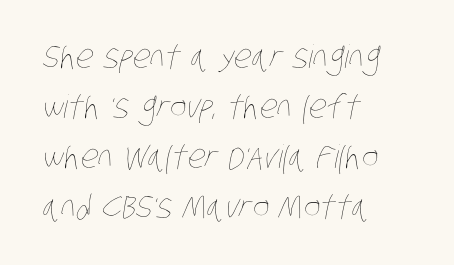
Q: Is the text bold? A: No.
Q: Is the text underlined? A: No.
Q: How is the paragraph aligned? A: Left-aligned.
Q: Is the spacing between letters normal or unusually wide? A: Normal.
Q: Is the spacing between lines tight, normal or loose? A: Normal.
Q: Width (condensed, normal, or wide)? A: Condensed.
Q: Stroke contrast? A: Low.
Q: x-height? A: Large.
Q: Monospaced? A: No.
